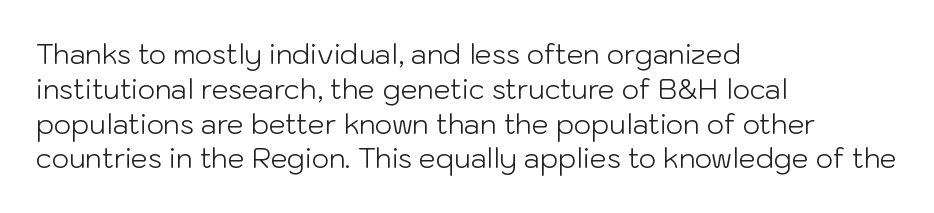
Q: Is the text bold? A: No.
Q: Is the text italic (slanted)? A: No, it is upright.
Q: Is the text underlined? A: No.
Q: How is the paragraph aligned? A: Left-aligned.
Q: Is the spacing between letters normal or unusually wide? A: Normal.
Q: Is the spacing between lines tight, normal or loose? A: Normal.
